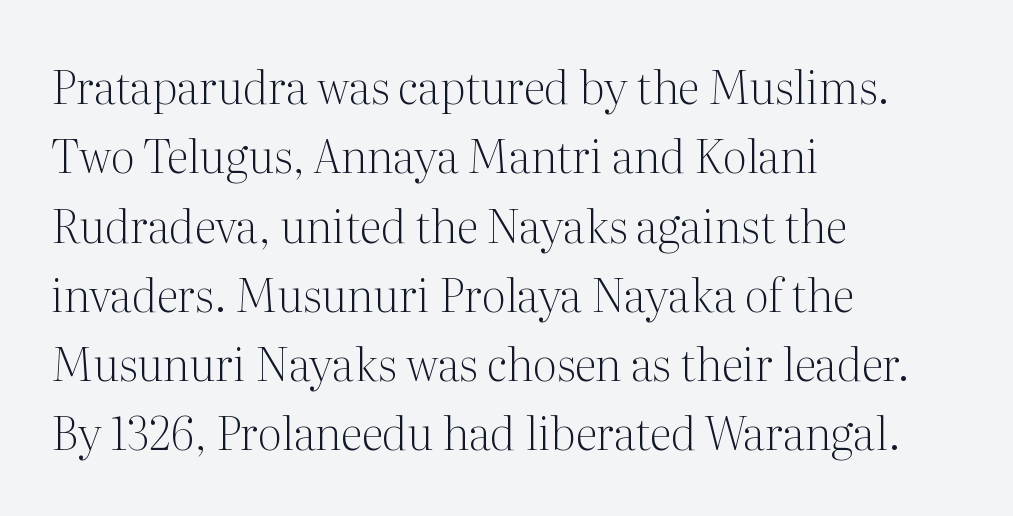
Q: Is the text bold? A: No.
Q: Is the text italic (slanted)? A: No, it is upright.
Q: Is the typeface a serif or a sans-serif typeface? A: Serif.
Q: Is the text underlined? A: No.
Q: How is the paragraph aligned? A: Left-aligned.
Q: Is the spacing between letters normal or unusually wide? A: Normal.
Q: Is the spacing between lines tight, normal or loose? A: Normal.
Q: Width (condensed, normal, or wide)? A: Normal.
Q: Stroke contrast? A: Medium.
Q: x-height? A: Medium.
Q: Monospaced? A: No.
